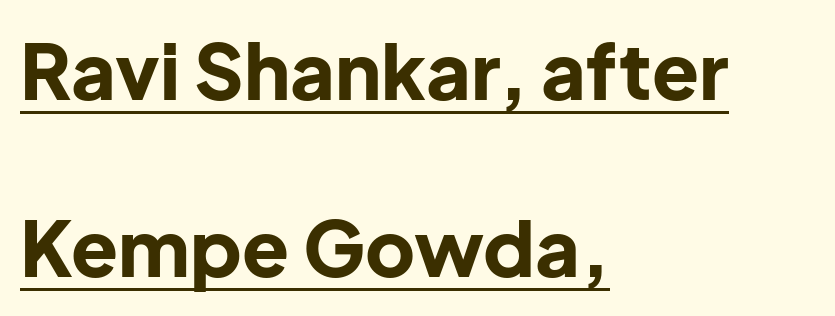
{"serif": "no", "italic": "no", "bold": "yes", "weight": "bold", "width": "normal", "stroke_contrast": "low", "x_height": "medium", "monospaced": "no", "underline": "yes", "align": "left", "line_spacing": "loose", "line_spacing_ratio": 2.3, "letter_spacing": "normal", "letter_spacing_em": 0.0, "glyph_px": 77}
